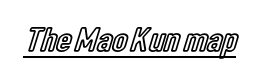
The type is set solid horizontally, with unmodified tracking. Underline: present. This sample has the flowing, uneven cadence of proportional lettering.
